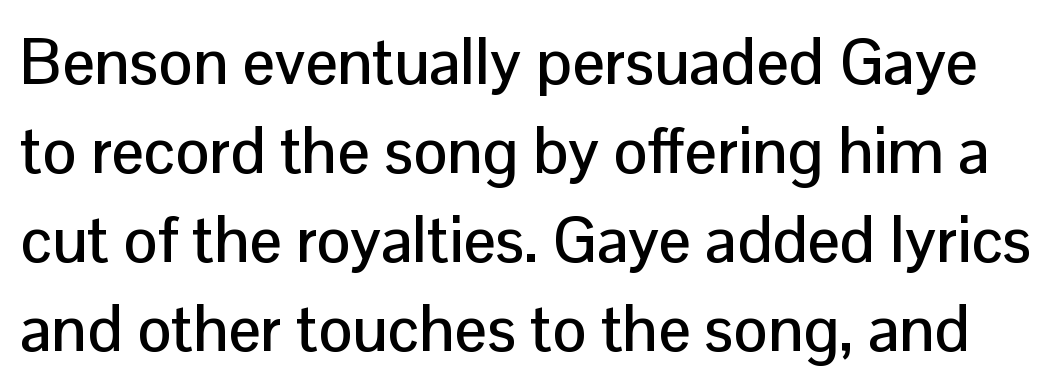
{"serif": "no", "italic": "no", "width": "normal", "stroke_contrast": "low", "x_height": "medium", "monospaced": "no", "underline": "no", "line_spacing": "normal", "line_spacing_ratio": 1.39, "letter_spacing": "normal", "letter_spacing_em": 0.0, "glyph_px": 64}
